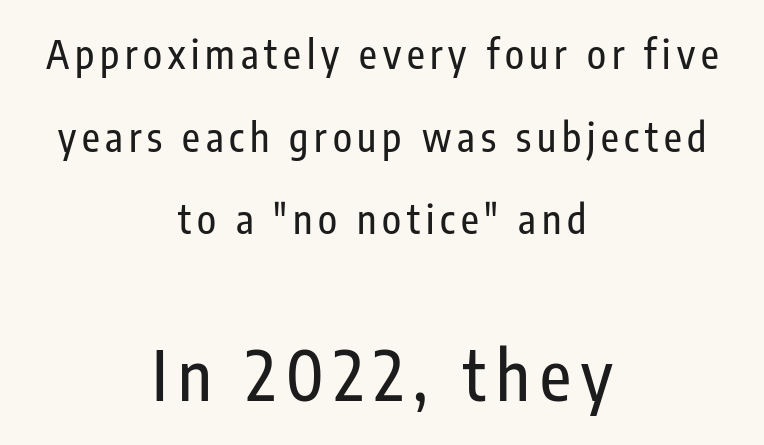
Q: Is the text italic (slanted)? A: No, it is upright.
Q: Is the typeface a serif or a sans-serif typeface? A: Sans-serif.
Q: Is the text underlined? A: No.
Q: How is the paragraph aligned? A: Centered.
Q: Is the spacing between lines tight, normal or loose? A: Loose.
Q: Which block of text is set in a larger size, the first (top) or the second (bottom)? A: The second (bottom) one.
Q: Width (condensed, normal, or wide)? A: Condensed.
Q: Stroke contrast? A: Low.
Q: x-height? A: Medium.
Q: Monospaced? A: No.
